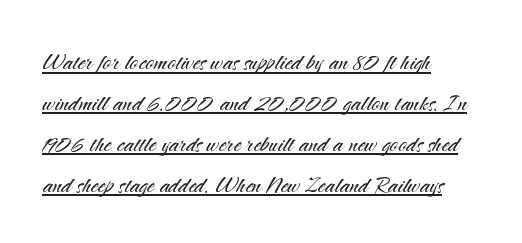
The image shows 29 px light sans-serif type; set left-aligned, normal line spacing (1.41x), normal letter spacing, underlined; medium stroke contrast and a small x-height.
